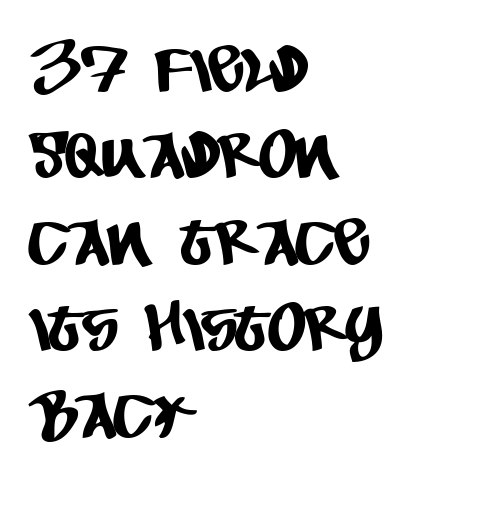
The image shows 65 px condensed sans-serif type; set left-aligned, normal line spacing (1.33x), normal letter spacing, not underlined; low stroke contrast and a large x-height.
